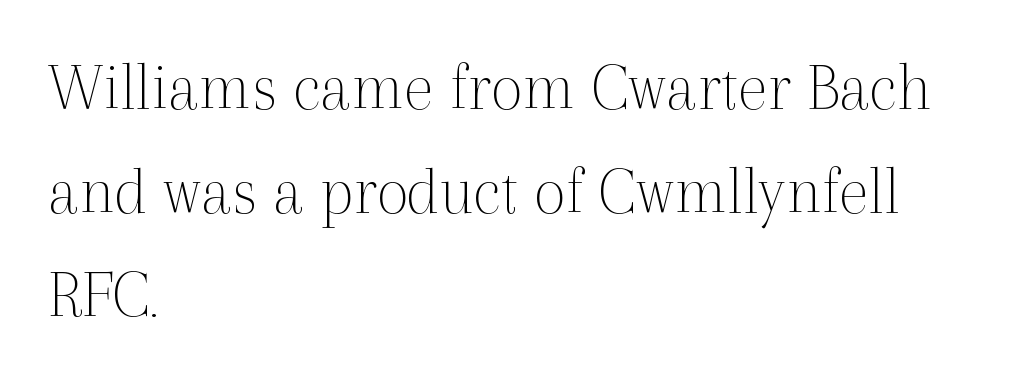
Q: Is the text bold? A: No.
Q: Is the text italic (slanted)? A: No, it is upright.
Q: Is the typeface a serif or a sans-serif typeface? A: Serif.
Q: Is the text underlined? A: No.
Q: How is the paragraph aligned? A: Left-aligned.
Q: Is the spacing between letters normal or unusually wide? A: Normal.
Q: Is the spacing between lines tight, normal or loose? A: Normal.
Q: Width (condensed, normal, or wide)? A: Normal.
Q: x-height? A: Medium.
Q: Monospaced? A: No.
